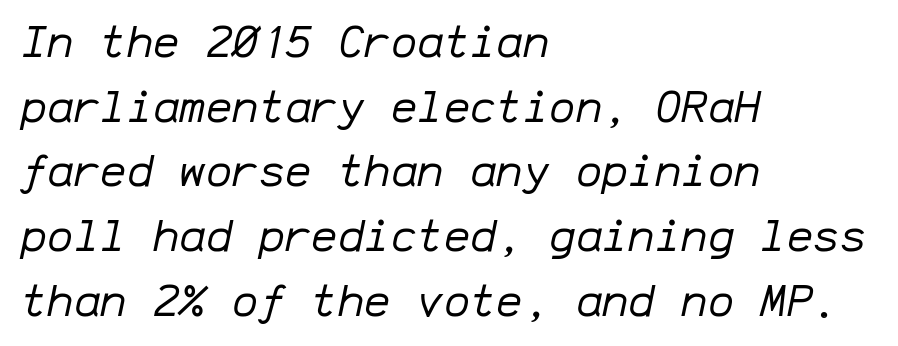
The image shows 44 px regular-weight type, italic (leaning right), monospaced; set left-aligned, normal line spacing (1.47x), normal letter spacing, not underlined; low stroke contrast and a medium x-height.
